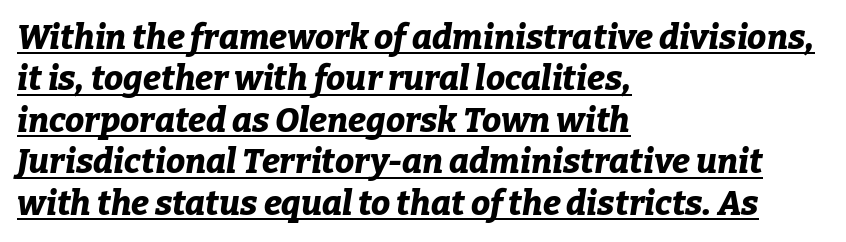
Glance below the letters and you will spot a drawn line. Students, this is bold: see how much ink each stroke carries. Look at the tracking — it's just the regular setting, nothing added. Posture: slanted.
